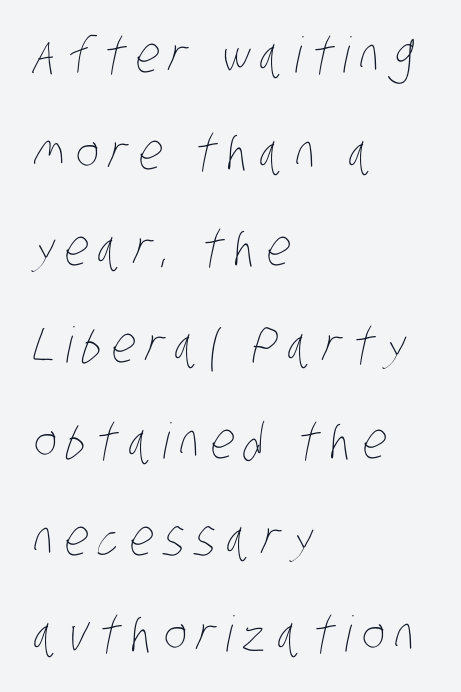
Teacher's note: observe the even left margin — that is flush-left alignment. Substantial extra tracking has been applied to these lines. Vertically, the passage feels expansive, rows floating well apart. The passage shown is typed in a proportional face where columns would drift. The strip under each line holds only bare page. Stems here are at most as thick as an everyday book face.
